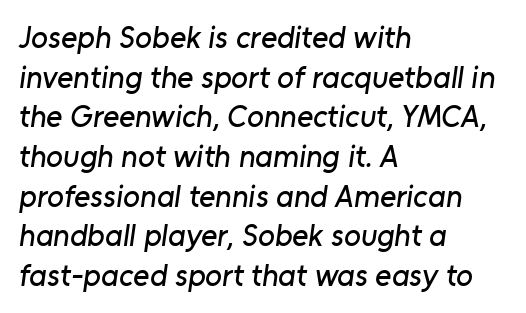
These lines sit exactly where default settings would place them. The passage shown has conventional tracking throughout. The rag falls on the right side of this text block. Each letter keeps its own natural width here, so spacing adapts to shape. This is sans-serif lettering, the kind often seen on screens and signage. Underlining? Definitely not there.
